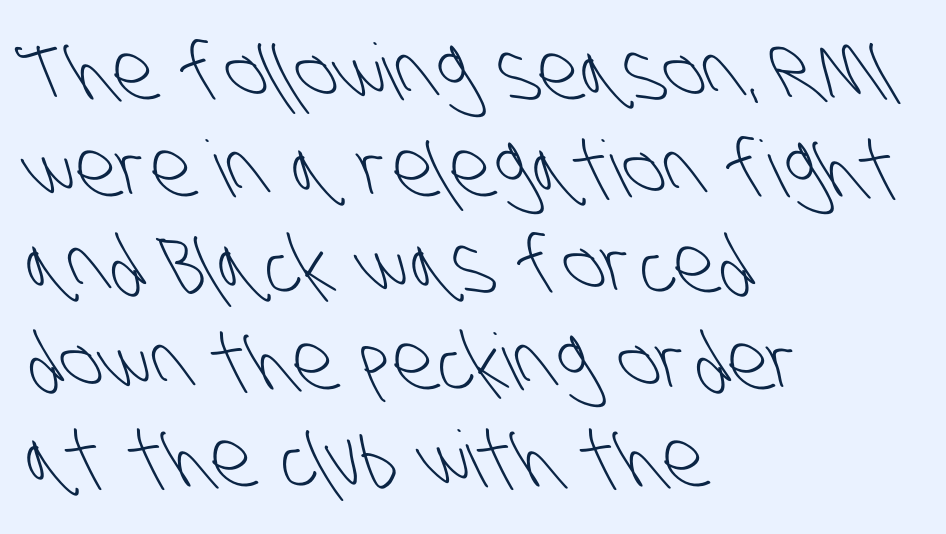
{"serif": "no", "bold": "no", "weight": "light", "width": "condensed", "stroke_contrast": "low", "x_height": "large", "monospaced": "no", "underline": "no", "align": "left", "line_spacing_ratio": 1.24, "letter_spacing": "normal", "letter_spacing_em": 0.0, "glyph_px": 78}
